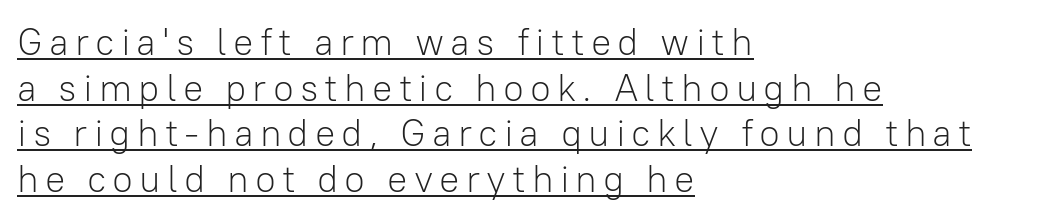
The image shows 38 px light sans-serif type, upright; set left-aligned, line spacing 1.2x, underlined; low stroke contrast and a medium x-height.
